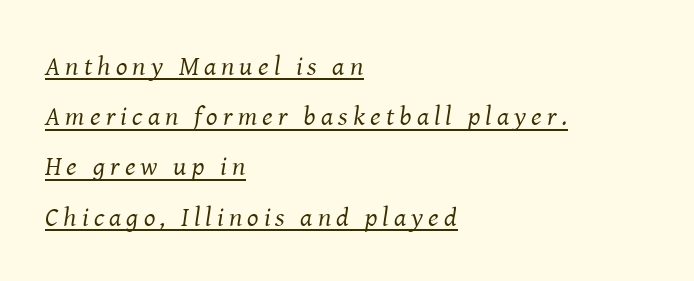
Q: Is the text bold? A: No.
Q: Is the text italic (slanted)? A: Yes, it leans right by about 8 degrees.
Q: Is the text underlined? A: Yes.
Q: How is the paragraph aligned? A: Left-aligned.
